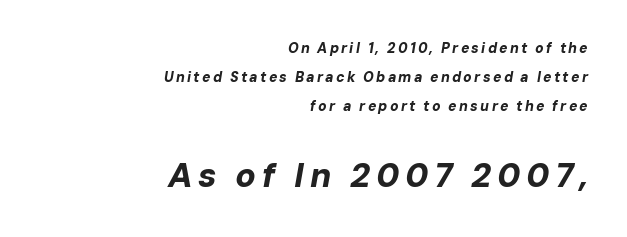
{"italic": "yes", "lean": "right", "slant_degrees": 10, "bold": "yes", "weight": "bold", "width": "normal", "stroke_contrast": "low", "x_height": "medium", "monospaced": "no", "underline": "no", "align": "right", "line_spacing": "loose", "line_spacing_ratio": 2.06, "larger_block": "second", "size_ratio": 2.43, "glyph_px": 34}
